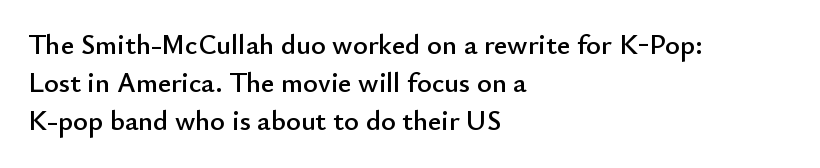
{"serif": "no", "italic": "no", "width": "normal", "stroke_contrast": "low", "x_height": "small", "monospaced": "no", "underline": "no", "align": "left", "line_spacing": "normal", "line_spacing_ratio": 1.36, "letter_spacing": "normal", "letter_spacing_em": 0.0, "glyph_px": 28}
